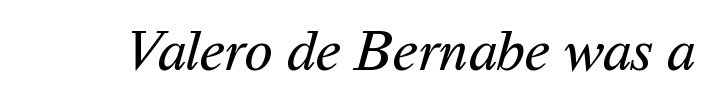
Is the letter spacing exaggerated? No — it looks like the ordinary default. Weight: regular or lighter. Check under the words: just untouched page. Classification — sans serif.
